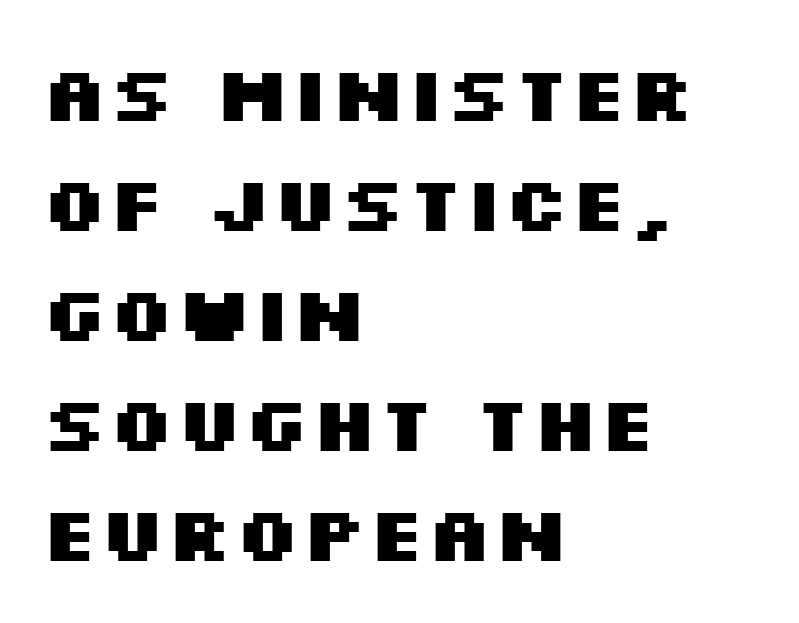
Q: Is the text bold? A: Yes.
Q: Is the text italic (slanted)? A: No, it is upright.
Q: Is the typeface a serif or a sans-serif typeface? A: Sans-serif.
Q: Is the text underlined? A: No.
Q: How is the paragraph aligned? A: Left-aligned.
Q: Is the spacing between letters normal or unusually wide? A: Normal.
Q: Is the spacing between lines tight, normal or loose? A: Normal.
Q: Width (condensed, normal, or wide)? A: Wide.
Q: Stroke contrast? A: Medium.
Q: x-height? A: Large.
Q: Monospaced? A: No.
